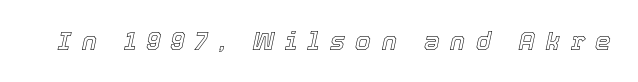
Q: Is the text italic (slanted)? A: Yes, it leans right by about 12 degrees.
Q: Is the text underlined? A: No.
Q: Is the spacing between letters normal or unusually wide? A: Unusually wide.
